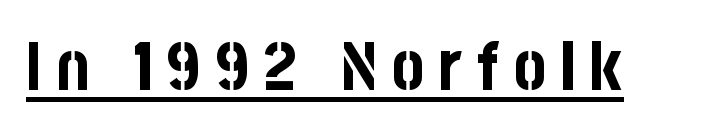
The type sits square on the baseline with zero lean. Character widths vary here, with narrow letters taking less room than wide ones. Emphasis by weight is at full strength: bold. Caption: expanded tracking, letters set apart.
